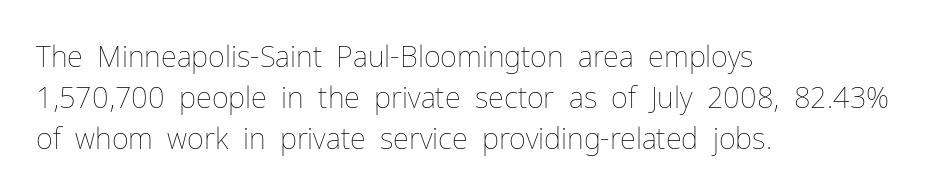
Q: Is the text bold? A: No.
Q: Is the text italic (slanted)? A: No, it is upright.
Q: Is the text underlined? A: No.
Q: How is the paragraph aligned? A: Left-aligned.
Q: Is the spacing between letters normal or unusually wide? A: Normal.
Q: Is the spacing between lines tight, normal or loose? A: Normal.
Q: Width (condensed, normal, or wide)? A: Normal.
Q: Stroke contrast? A: Low.
Q: x-height? A: Medium.
Q: Monospaced? A: No.
